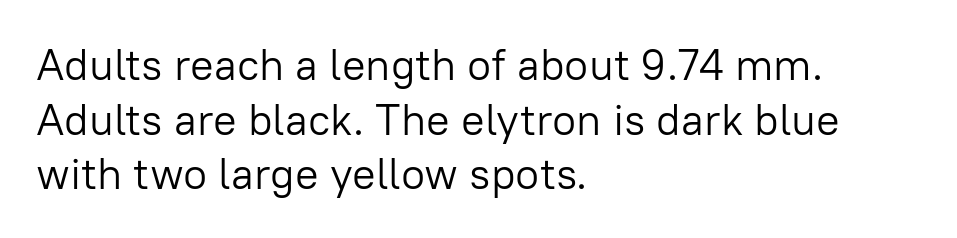
Q: Is the text bold? A: No.
Q: Is the text italic (slanted)? A: No, it is upright.
Q: Is the typeface a serif or a sans-serif typeface? A: Sans-serif.
Q: Is the text underlined? A: No.
Q: How is the paragraph aligned? A: Left-aligned.
Q: Is the spacing between letters normal or unusually wide? A: Normal.
Q: Width (condensed, normal, or wide)? A: Normal.
Q: Stroke contrast? A: Low.
Q: x-height? A: Medium.
Q: Monospaced? A: No.
